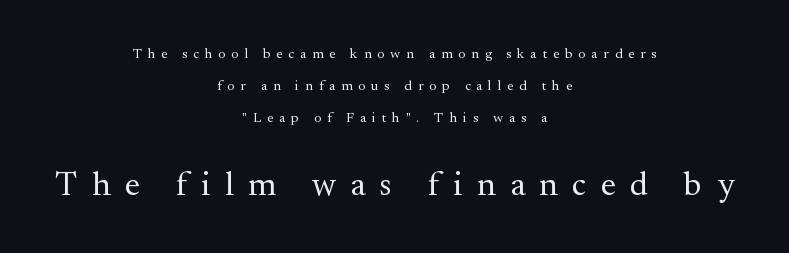
{"serif": "yes", "italic": "no", "bold": "no", "weight": "regular", "width": "normal", "stroke_contrast": "medium", "x_height": "small", "monospaced": "no", "underline": "no", "align": "center", "line_spacing": "loose", "line_spacing_ratio": 2.29, "letter_spacing": "wide", "letter_spacing_em": 0.42, "larger_block": "second", "size_ratio": 2.43, "glyph_px": 34}
